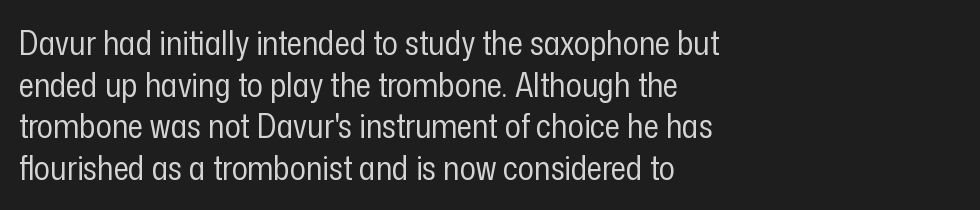
Does the type have serifs? No, each stem ends abruptly. The tracking reads as untouched default to a designer's eye. Proportional: the letters do not fall into vertical columns. Line starts are locked; line ends wander.
